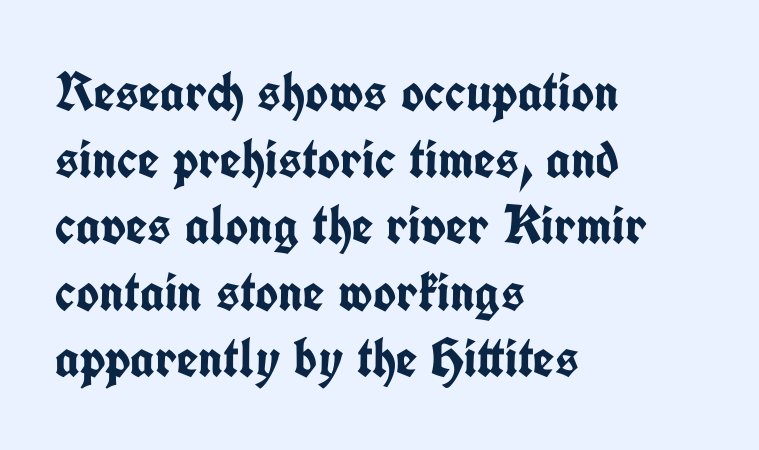
Unlike a traditional serif, this face leaves its strokes unadorned. Caption: bold face, heavy strokes. The area under the type is left untouched. Is this a fixed-width face? No — the glyphs have proportional, varying widths. This sample uses plain, unmodified letter spacing.
